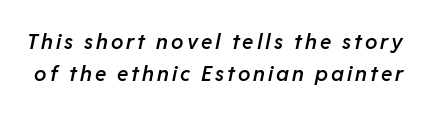
The image shows 21 px text type, italic (leaning right); set normal line spacing (1.51x), not underlined.
